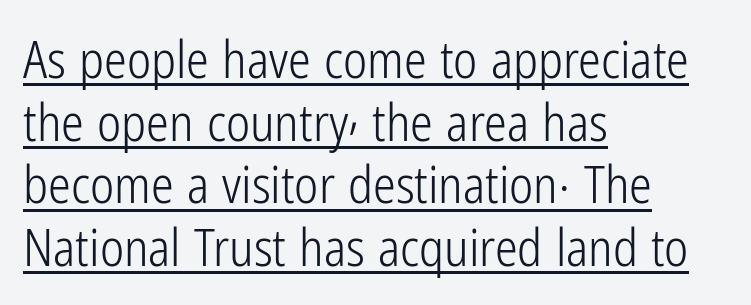
Q: Is the text bold? A: No.
Q: Is the text italic (slanted)? A: No, it is upright.
Q: Is the typeface a serif or a sans-serif typeface? A: Sans-serif.
Q: Is the text underlined? A: Yes.
Q: How is the paragraph aligned? A: Left-aligned.
Q: Is the spacing between letters normal or unusually wide? A: Normal.
Q: Width (condensed, normal, or wide)? A: Condensed.
Q: Stroke contrast? A: Low.
Q: x-height? A: Medium.
Q: Monospaced? A: No.
